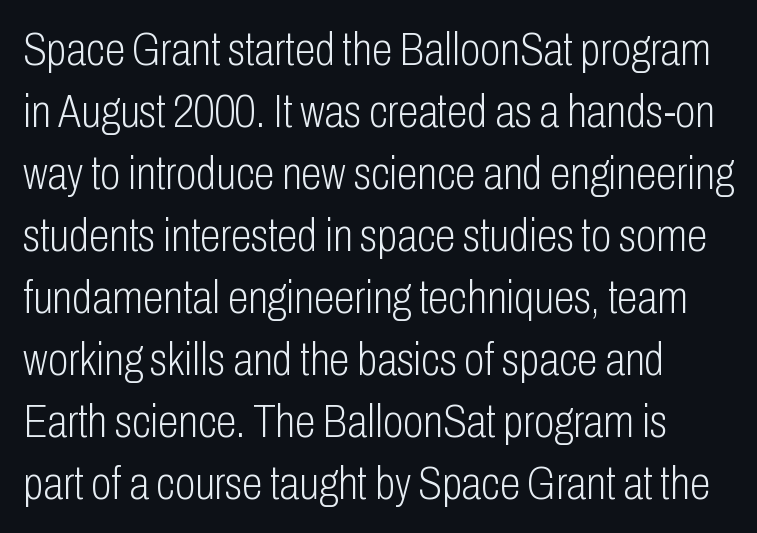
The image shows 47 px light, condensed sans-serif type, upright; set normal line spacing (1.32x), normal letter spacing, not underlined; low stroke contrast and a medium x-height.
